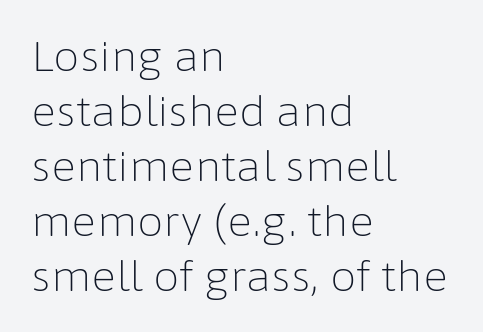
Q: Is the text bold? A: No.
Q: Is the text italic (slanted)? A: No, it is upright.
Q: Is the typeface a serif or a sans-serif typeface? A: Sans-serif.
Q: Is the text underlined? A: No.
Q: How is the paragraph aligned? A: Left-aligned.
Q: Is the spacing between letters normal or unusually wide? A: Normal.
Q: Is the spacing between lines tight, normal or loose? A: Normal.
Q: Width (condensed, normal, or wide)? A: Normal.
Q: Stroke contrast? A: Low.
Q: x-height? A: Medium.
Q: Monospaced? A: No.
